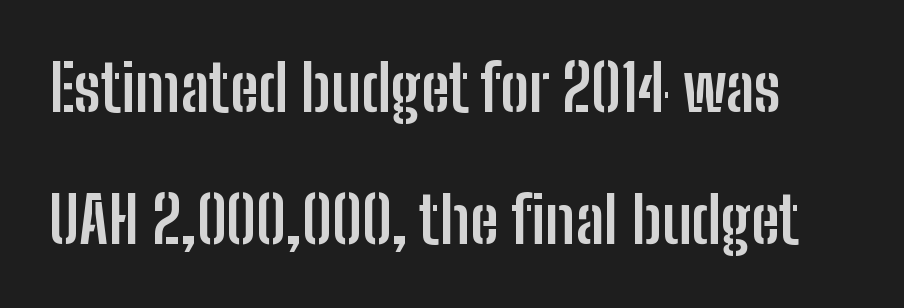
Q: Is the text bold? A: Yes.
Q: Is the text italic (slanted)? A: No, it is upright.
Q: Is the typeface a serif or a sans-serif typeface? A: Sans-serif.
Q: Is the text underlined? A: No.
Q: Is the spacing between letters normal or unusually wide? A: Normal.
Q: Is the spacing between lines tight, normal or loose? A: Loose.
Q: Width (condensed, normal, or wide)? A: Condensed.
Q: Stroke contrast? A: Low.
Q: x-height? A: Medium.
Q: Monospaced? A: No.
